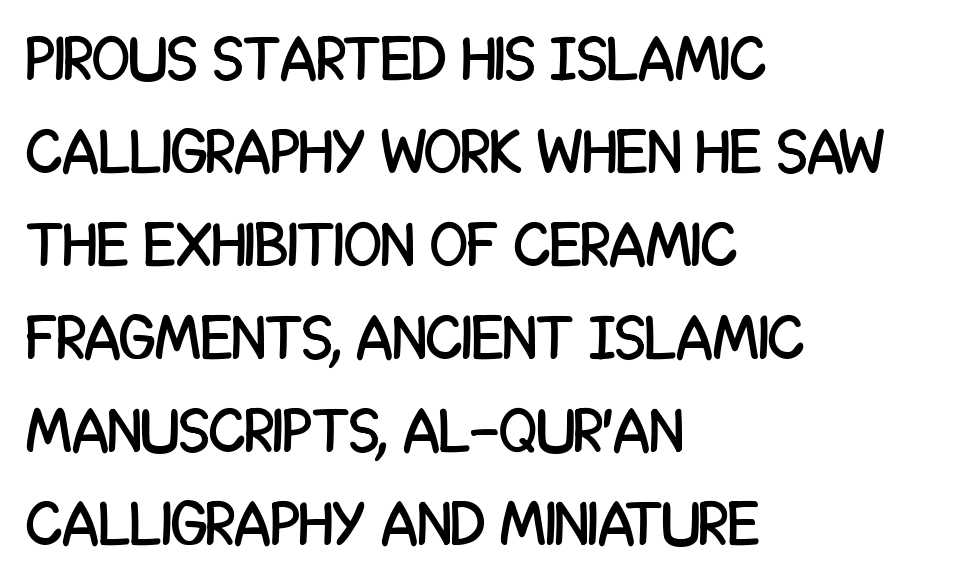
Nobody touched the tracking dial on this one. A clean baseline with only descenders dipping below it. Do the characters align in a grid? No, the font is proportional. A typesetter would call this leading conventional body-copy spacing. Tall strokes in this sample are plumb rather than angled. This sample is left-justified, so line endings fall wherever the words run out.
